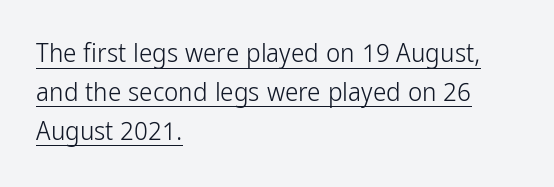
The image shows 27 px text type, upright; set left-aligned, normal line spacing (1.44x), normal letter spacing, underlined.
